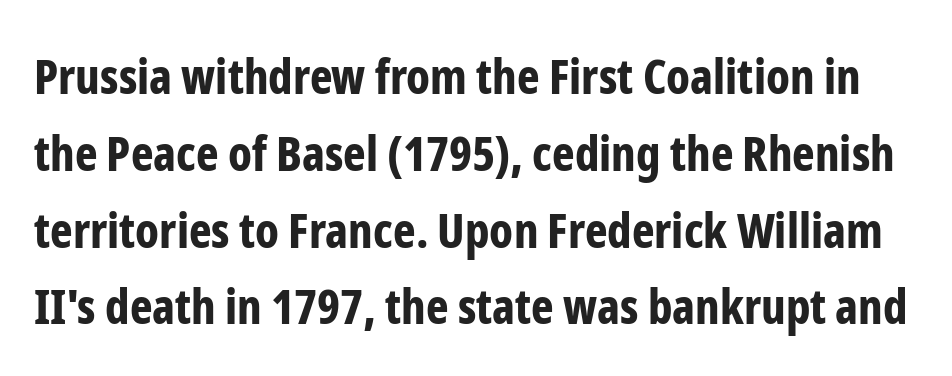
The image shows 48 px bold, condensed sans-serif type, upright; set normal line spacing (1.6x), normal letter spacing, not underlined; low stroke contrast and a medium x-height.
